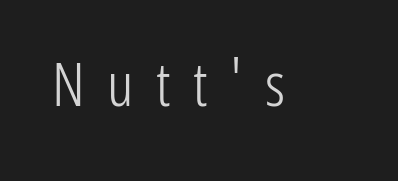
The image shows 61 px light, condensed sans-serif type, upright; set unusually wide letter spacing (+0.37 em), not underlined; low stroke contrast and a medium x-height.
